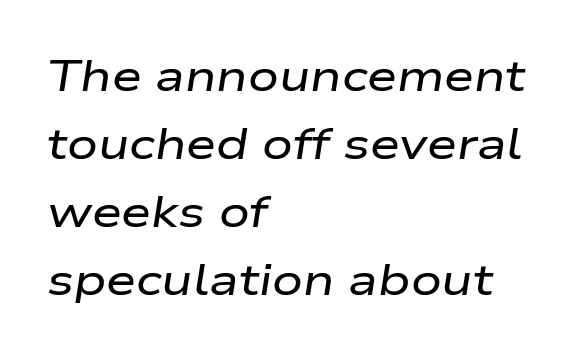
Tracking value appears to be zero — textbook default spacing. Looks like regular typesetting: each glyph gets only the width it needs. The baseline area is clear. Leading matches the norm, producing a regular column.
